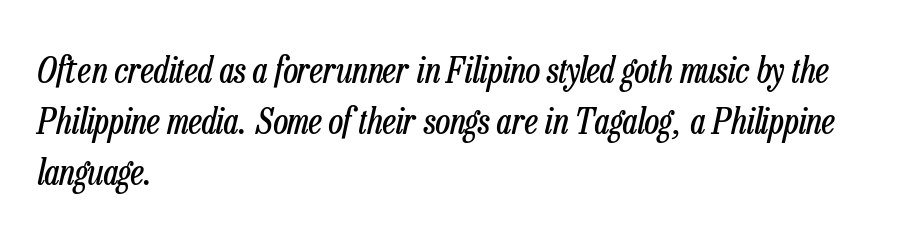
Q: Is the text bold? A: No.
Q: Is the text italic (slanted)? A: Yes, it leans right by about 13 degrees.
Q: Is the text underlined? A: No.
Q: How is the paragraph aligned? A: Left-aligned.
Q: Is the spacing between letters normal or unusually wide? A: Normal.
Q: Is the spacing between lines tight, normal or loose? A: Normal.
Q: Width (condensed, normal, or wide)? A: Condensed.
Q: Stroke contrast? A: Low.
Q: x-height? A: Medium.
Q: Monospaced? A: No.
